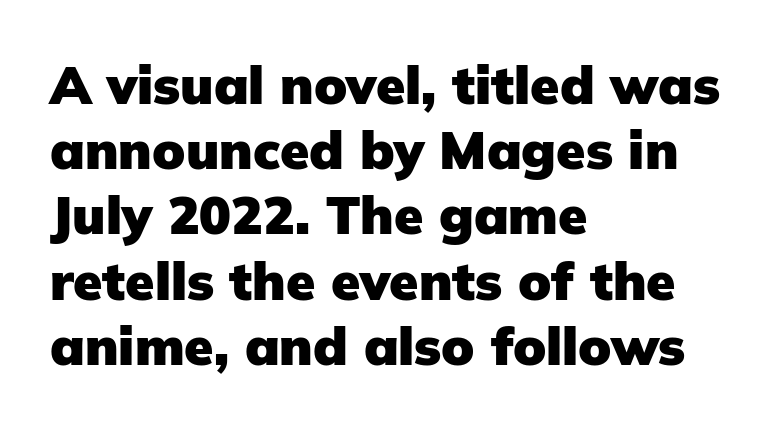
A typesetter would call this proportional, since set widths differ per character. Underlining? Definitely not there. This rendering leaves character spacing at its baseline value. Unlike italic type, these characters show no tilt at all.
